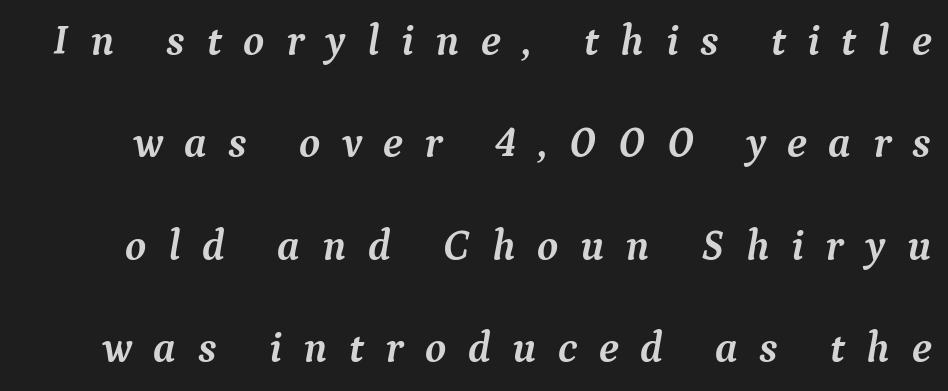
The image shows 43 px semibold serif type, italic (leaning right); set loose line spacing (2.38x), unusually wide letter spacing (+0.5 em), not underlined; medium stroke contrast and a medium x-height.
